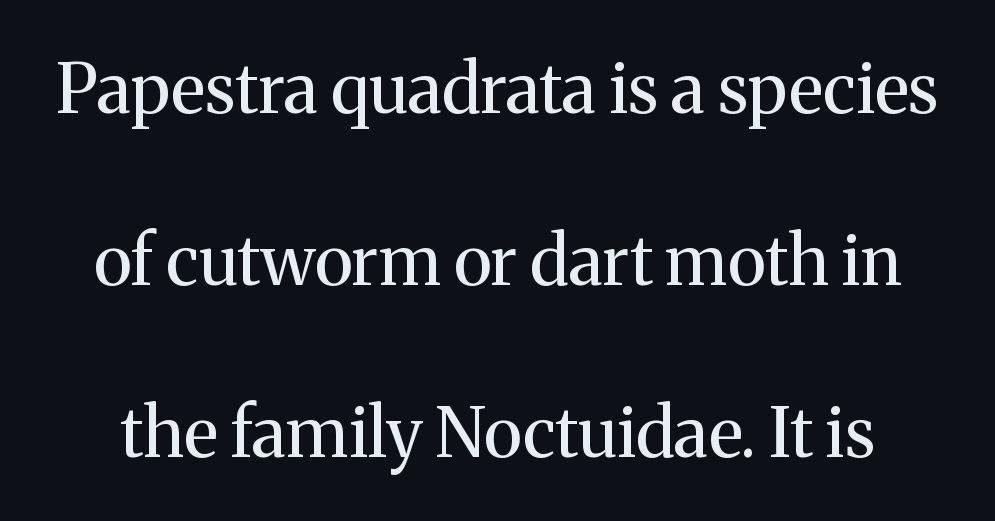
{"serif": "yes", "italic": "no", "bold": "no", "weight": "regular", "width": "normal", "stroke_contrast": "medium", "x_height": "medium", "monospaced": "no", "underline": "no", "line_spacing": "loose", "line_spacing_ratio": 2.49, "letter_spacing": "normal", "letter_spacing_em": 0.0, "glyph_px": 69}
